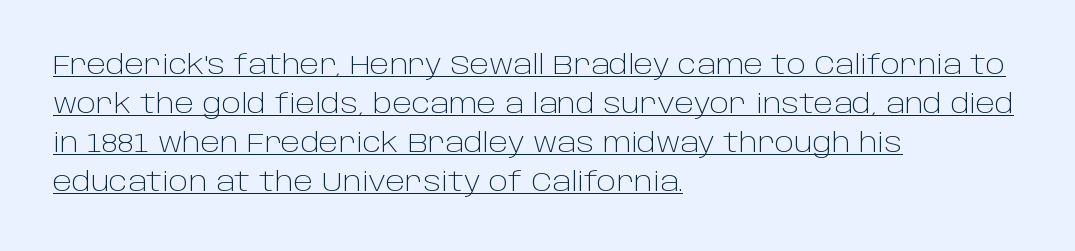
{"italic": "no", "bold": "no", "underline": "yes", "align": "left", "line_spacing": "normal", "line_spacing_ratio": 1.5, "letter_spacing": "normal", "letter_spacing_em": 0.0, "glyph_px": 26}
